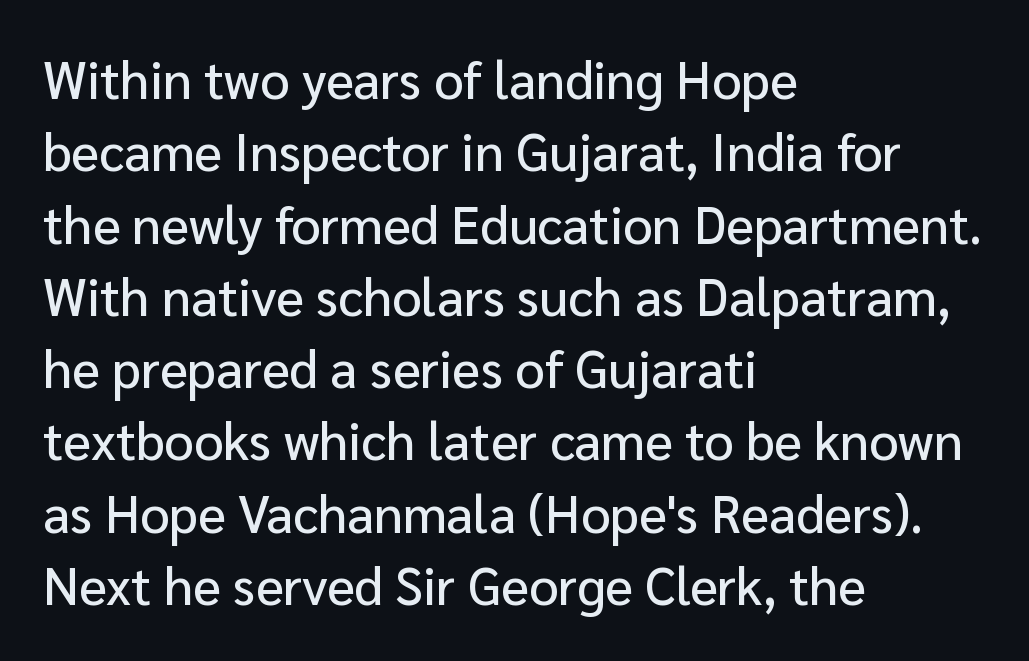
Q: Is the text italic (slanted)? A: No, it is upright.
Q: Is the typeface a serif or a sans-serif typeface? A: Sans-serif.
Q: Is the text underlined? A: No.
Q: How is the paragraph aligned? A: Left-aligned.
Q: Is the spacing between letters normal or unusually wide? A: Normal.
Q: Is the spacing between lines tight, normal or loose? A: Normal.
Q: Width (condensed, normal, or wide)? A: Normal.
Q: Stroke contrast? A: Low.
Q: x-height? A: Medium.
Q: Monospaced? A: No.
